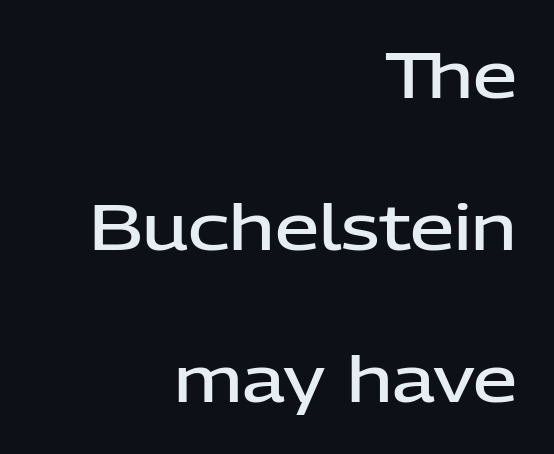
Q: Is the text bold? A: Semi-bold.
Q: Is the text italic (slanted)? A: No, it is upright.
Q: Is the typeface a serif or a sans-serif typeface? A: Sans-serif.
Q: Is the text underlined? A: No.
Q: How is the paragraph aligned? A: Right-aligned.
Q: Is the spacing between letters normal or unusually wide? A: Normal.
Q: Is the spacing between lines tight, normal or loose? A: Loose.
Q: Width (condensed, normal, or wide)? A: Normal.
Q: Stroke contrast? A: Low.
Q: x-height? A: Medium.
Q: Monospaced? A: No.
